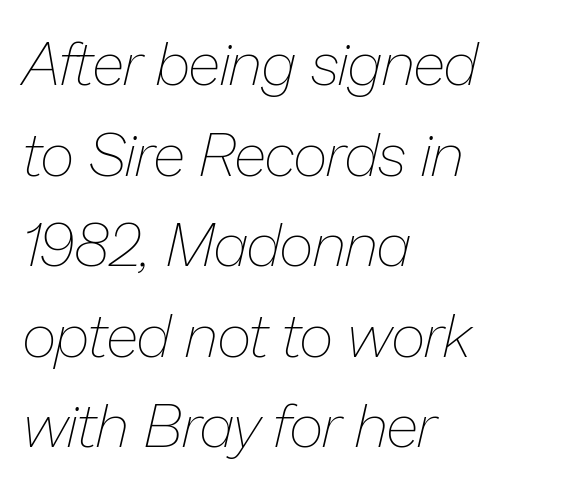
{"italic": "yes", "lean": "right", "slant_degrees": 13, "bold": "no", "weight": "thin", "width": "normal", "stroke_contrast": "low", "x_height": "medium", "monospaced": "no", "underline": "no", "align": "left", "line_spacing": "normal", "line_spacing_ratio": 1.51, "letter_spacing": "normal", "letter_spacing_em": 0.0, "glyph_px": 60}
